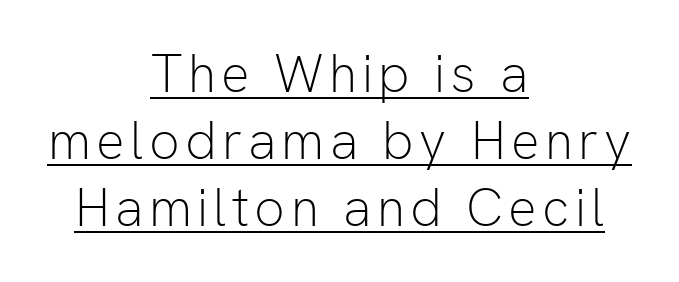
Q: Is the text bold? A: No.
Q: Is the text italic (slanted)? A: No, it is upright.
Q: Is the typeface a serif or a sans-serif typeface? A: Sans-serif.
Q: Is the text underlined? A: Yes.
Q: How is the paragraph aligned? A: Centered.
Q: Is the spacing between lines tight, normal or loose? A: Normal.
Q: Width (condensed, normal, or wide)? A: Normal.
Q: Stroke contrast? A: Low.
Q: x-height? A: Medium.
Q: Monospaced? A: No.
